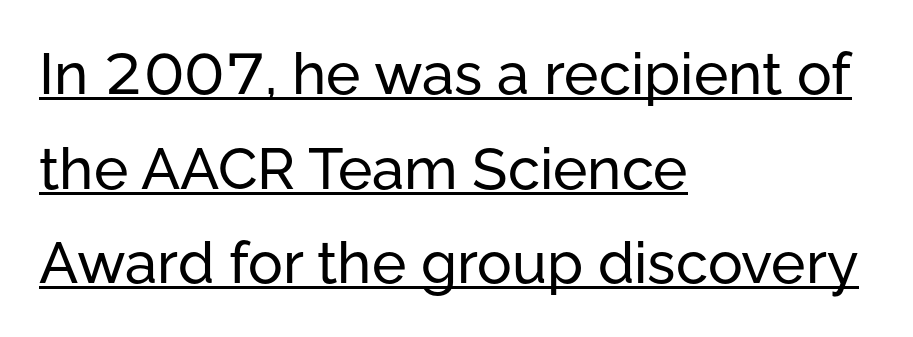
The font's upright variant was chosen for this text. Words appear dense and cohesive because spacing is normal. This sample has the flowing, uneven cadence of proportional lettering. The passage shown is underscored from start to finish. The leading is moderate, giving the passage an even texture. The type family on display is of the sans-serif kind.
